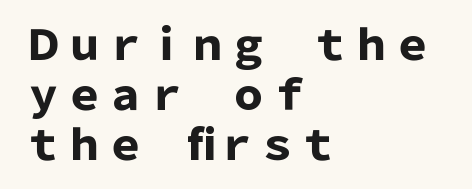
Q: Is the text bold? A: Yes.
Q: Is the text italic (slanted)? A: No, it is upright.
Q: Is the typeface a serif or a sans-serif typeface? A: Sans-serif.
Q: Is the text underlined? A: No.
Q: How is the paragraph aligned? A: Left-aligned.
Q: Is the spacing between letters normal or unusually wide? A: Normal.
Q: Width (condensed, normal, or wide)? A: Normal.
Q: Stroke contrast? A: Low.
Q: x-height? A: Medium.
Q: Monospaced? A: No.
